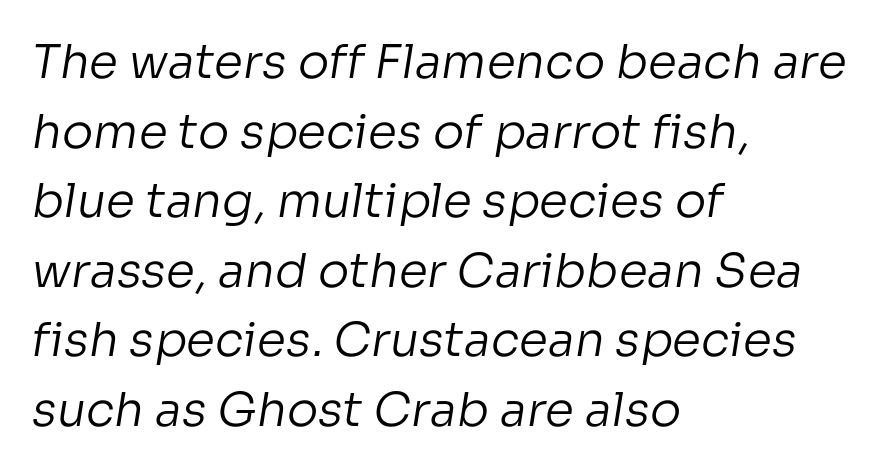
The image shows 47 px regular-weight sans-serif type; set left-aligned, normal line spacing (1.48x), normal letter spacing, not underlined; low stroke contrast and a medium x-height.
